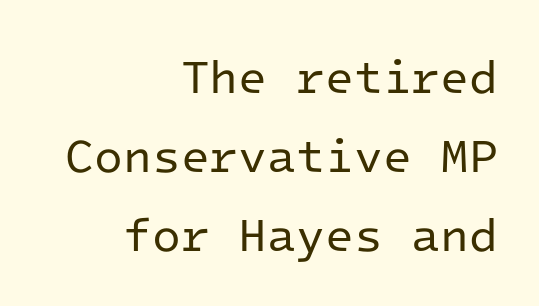
On a weight scale, this lands at 450 or below. What kind of face is this? One without serifs — a sans. The lines sit at an ordinary, default distance from one another. Casual observation: everything's shoved over to the right. Descenders hang freely into open space. A roman cut, with each character standing at attention.
